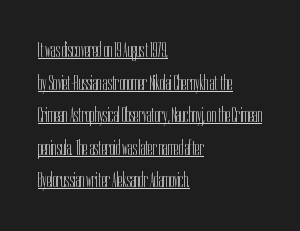
No letter is thick-stroked: the sample isn't bold. Regular leading. The line texture is even and compact thanks to regular tracking. Nope, not italic — everything's standing straight. Every row of glyphs begins at an identical x-position on the left. Somebody hit Ctrl+U on this one — the words are underlined.
